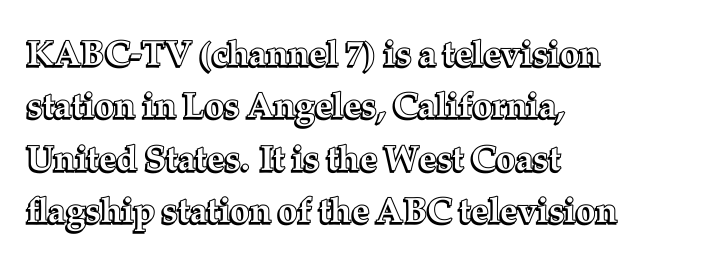
{"italic": "no", "width": "normal", "x_height": "medium", "monospaced": "no", "underline": "no", "align": "left", "line_spacing": "normal", "line_spacing_ratio": 1.5, "letter_spacing": "normal", "letter_spacing_em": 0.0, "glyph_px": 35}
